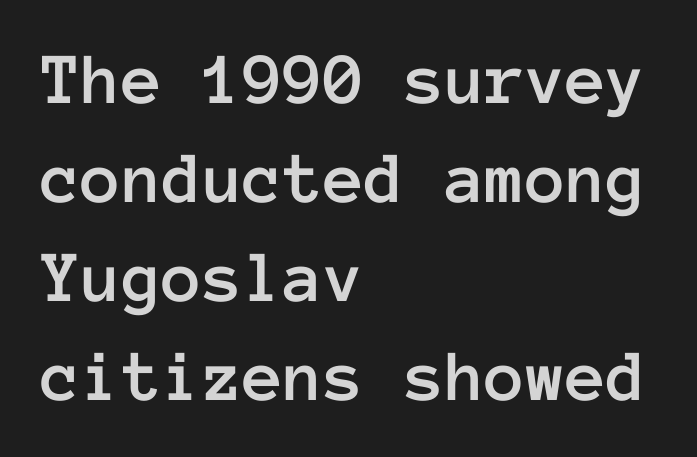
The image shows 74 px text type, upright, monospaced; set left-aligned, normal line spacing (1.34x), normal letter spacing, not underlined; low stroke contrast and a medium x-height.
